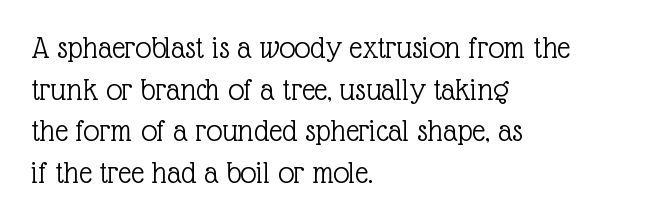
{"serif": "yes", "italic": "no", "bold": "no", "weight": "light", "width": "normal", "x_height": "medium", "monospaced": "no", "underline": "no", "align": "left", "line_spacing": "normal", "line_spacing_ratio": 1.3, "letter_spacing": "normal", "letter_spacing_em": 0.0, "glyph_px": 32}
